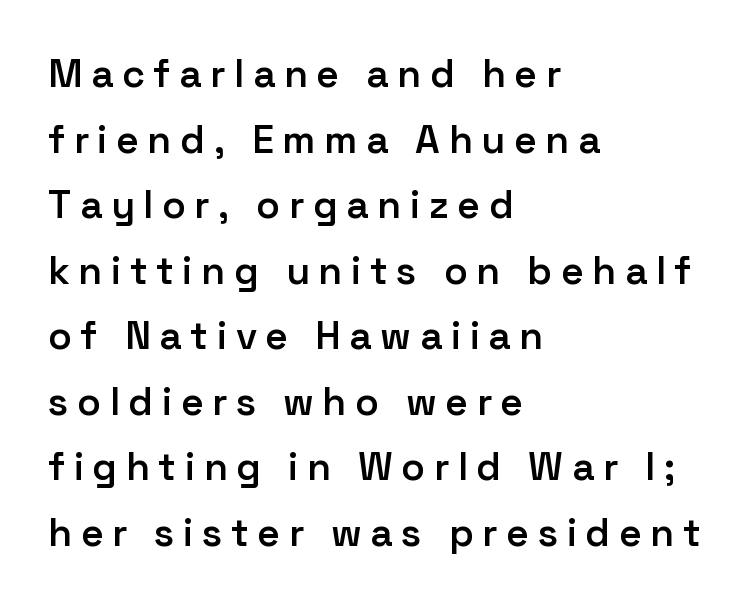
The image shows 39 px semibold sans-serif type, upright; set left-aligned, normal line spacing (1.68x), unusually wide letter spacing (+0.22 em), not underlined; low stroke contrast and a medium x-height.
